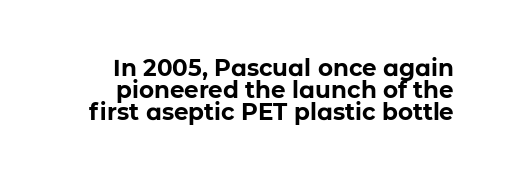
Lines of text with bare space underneath. Typographic density is high because the face is bold. The letterforms sit shoulder to shoulder at normal distance. These lines stack with their right ends in a neat column. You can tell it's not italic because the verticals are truly vertical.
